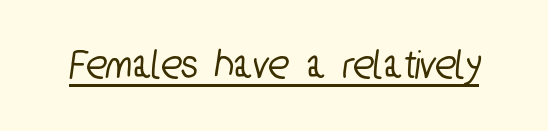
{"serif": "no", "width": "condensed", "stroke_contrast": "low", "x_height": "medium", "monospaced": "no", "underline": "yes", "letter_spacing": "normal", "letter_spacing_em": 0.0, "glyph_px": 42}
